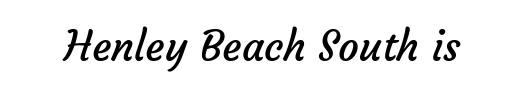
Q: Is the text bold? A: No.
Q: Is the typeface a serif or a sans-serif typeface? A: Sans-serif.
Q: Is the text underlined? A: No.
Q: Is the spacing between letters normal or unusually wide? A: Normal.
Q: Width (condensed, normal, or wide)? A: Normal.
Q: Stroke contrast? A: Low.
Q: x-height? A: Medium.
Q: Monospaced? A: No.
